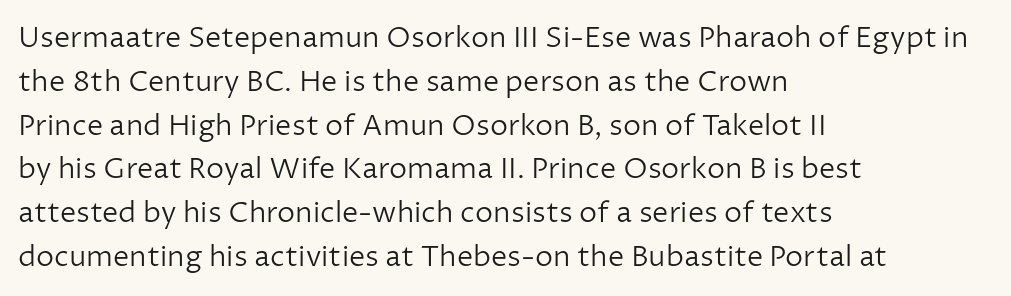
These glyphs show unthickened strokes, regular width or finer. The setting favours the left margin, as ordinary paragraphs usually do. These lines keep a tight, regular rhythm from letter to letter. The vertical gap from one line to the next is medium. Anything drawn beneath the words? Only blank space. The glyphs in this specimen are sans serif.
